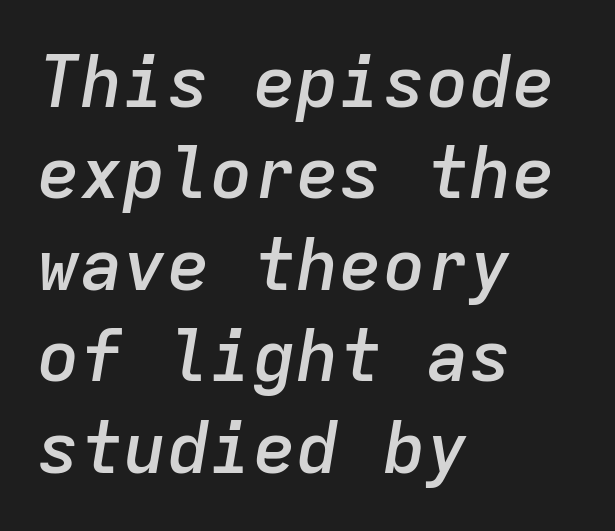
If you measured baseline to baseline, you'd find a middling distance. Glyph-to-glyph distance matches everyday printed text. This rendering features lettering with no underline. The lines are quadded left. The font is running at a semibold setting, under full bold.
